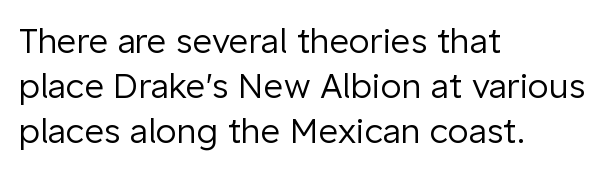
The image shows 34 px regular-weight sans-serif type, upright; set left-aligned, normal line spacing (1.33x), normal letter spacing, not underlined; low stroke contrast and a medium x-height.
